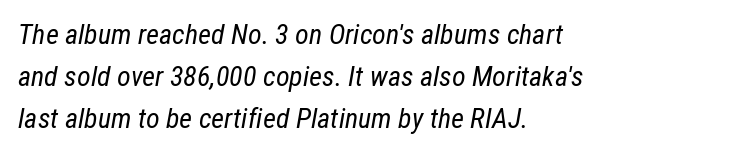
{"italic": "yes", "lean": "right", "slant_degrees": 12, "bold": "no", "weight": "regular", "width": "condensed", "stroke_contrast": "low", "x_height": "medium", "monospaced": "no", "underline": "no", "align": "left", "line_spacing": "normal", "line_spacing_ratio": 1.5, "letter_spacing": "normal", "letter_spacing_em": 0.0, "glyph_px": 28}
